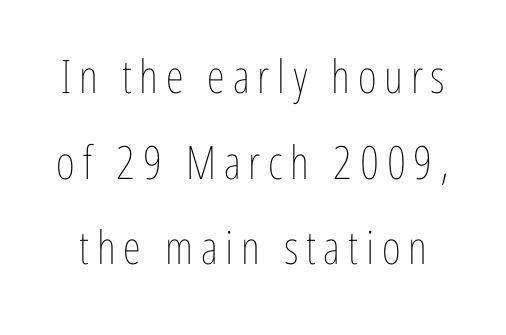
The image shows 46 px thin, condensed type, upright; set line spacing 1.86x, not underlined; low stroke contrast and a medium x-height.
